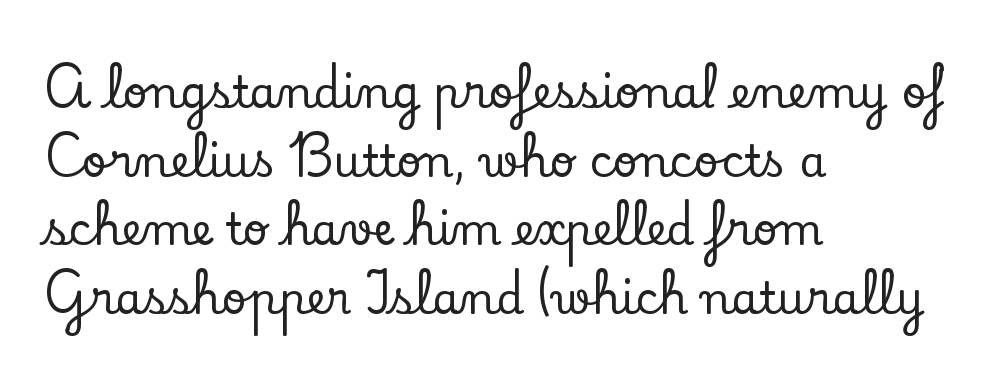
{"serif": "yes", "italic": "no", "width": "normal", "stroke_contrast": "low", "x_height": "small", "monospaced": "no", "underline": "no", "align": "left", "line_spacing": "normal", "line_spacing_ratio": 1.56, "letter_spacing": "normal", "letter_spacing_em": 0.0, "glyph_px": 44}
